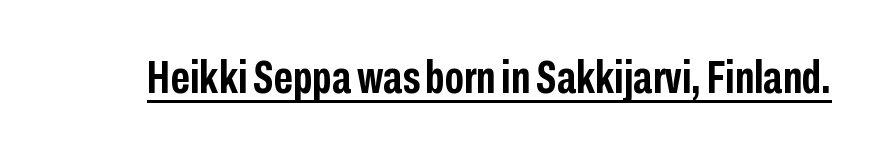
The letters carry no serifs — their stems end cleanly without finishing strokes. Quick note: underline on. The letters advance in unequal steps, a hallmark of proportional type. The rendering keeps characters at their native spacing. Summary of weight: heavy, a full bold. The axis of the letterforms is exactly vertical.
